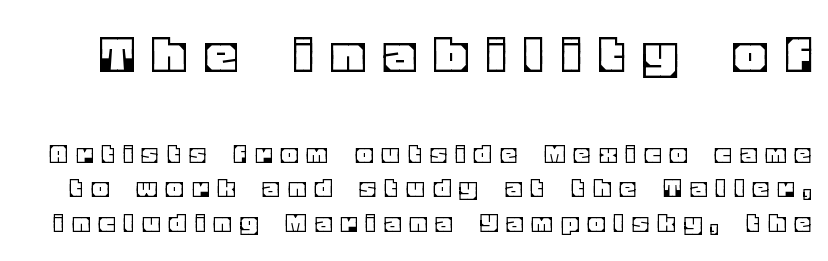
The image shows 60 px text type, upright; set line spacing 1.16x, unusually wide letter spacing (+0.35 em), not underlined; the first (top) block is 2.0x larger; a large x-height.
